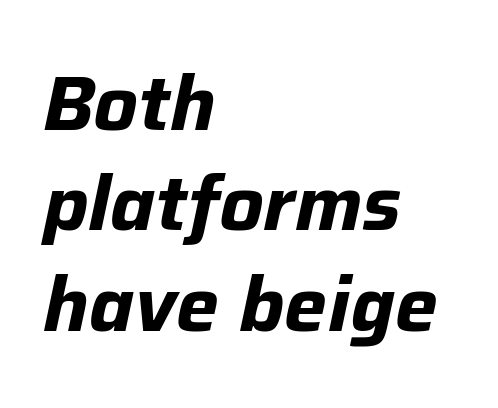
A typesetter would mark this as italic. One glance says typical: line gaps are just what's usual. Honestly, there is no underline to notice here at all. The horizontal fit of the characters is conventional and even. This sample has the flowing, uneven cadence of proportional lettering.
